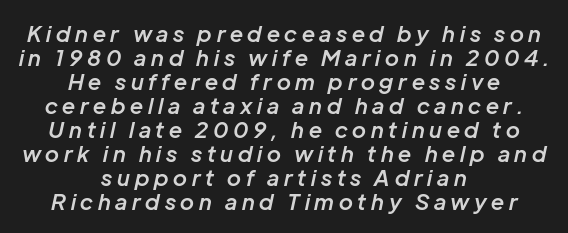
Q: Is the text bold? A: Semi-bold.
Q: Is the text italic (slanted)? A: Yes, it leans right by about 12 degrees.
Q: Is the text underlined? A: No.
Q: How is the paragraph aligned? A: Centered.
Q: Is the spacing between letters normal or unusually wide? A: Unusually wide.
Q: Is the spacing between lines tight, normal or loose? A: Tight.
